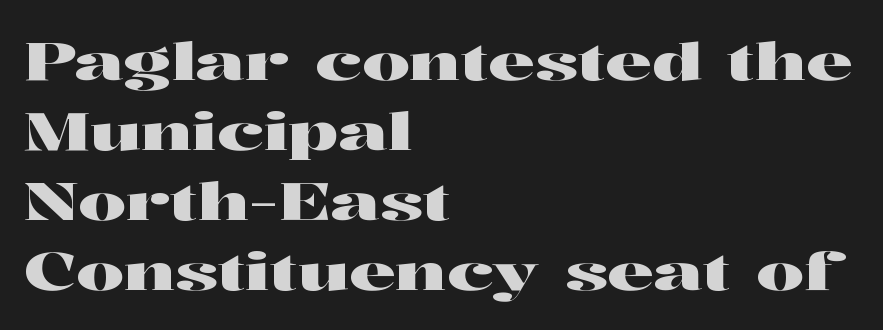
{"serif": "yes", "italic": "no", "width": "wide", "stroke_contrast": "high", "x_height": "medium", "monospaced": "no", "underline": "no", "align": "left", "line_spacing": "normal", "line_spacing_ratio": 1.32, "letter_spacing": "normal", "letter_spacing_em": 0.0, "glyph_px": 53}
